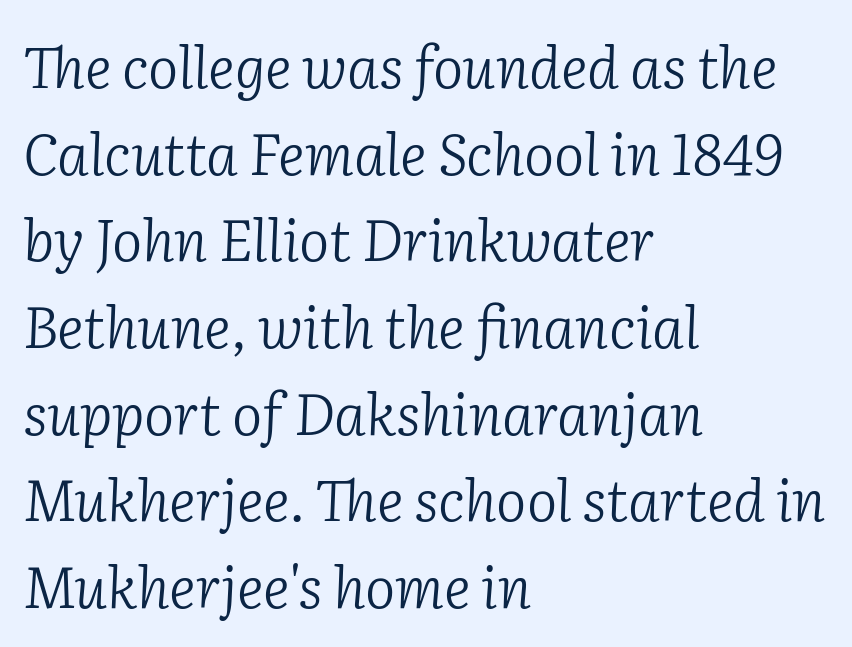
{"serif": "yes", "italic": "yes", "lean": "right", "slant_degrees": 2, "bold": "no", "weight": "light", "width": "normal", "stroke_contrast": "low", "x_height": "medium", "monospaced": "no", "underline": "no", "align": "left", "line_spacing": "normal", "line_spacing_ratio": 1.52, "letter_spacing": "normal", "letter_spacing_em": 0.0, "glyph_px": 57}
